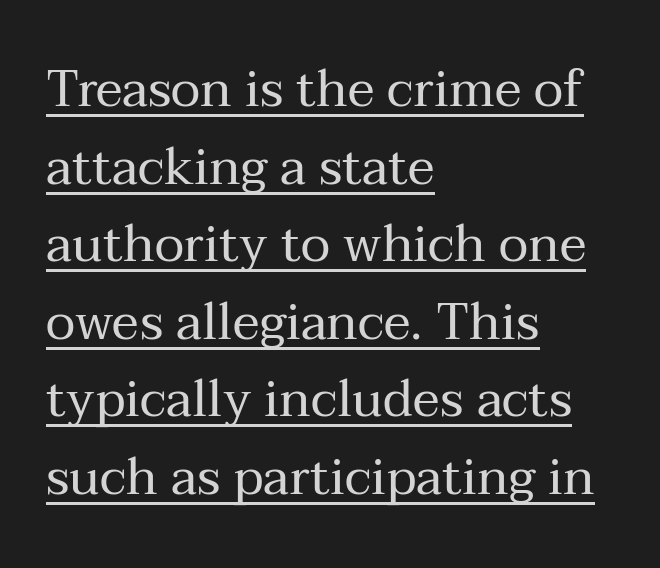
It's the straight-up-and-down kind of type. Typeset ragged right — the left edge is the straight one. Inter-character spacing is left at the font's built-in metrics. Is the stroke heavy? The answer is a plain regular-or-lighter. The face used here is seriffed, in the tradition of book romans.
